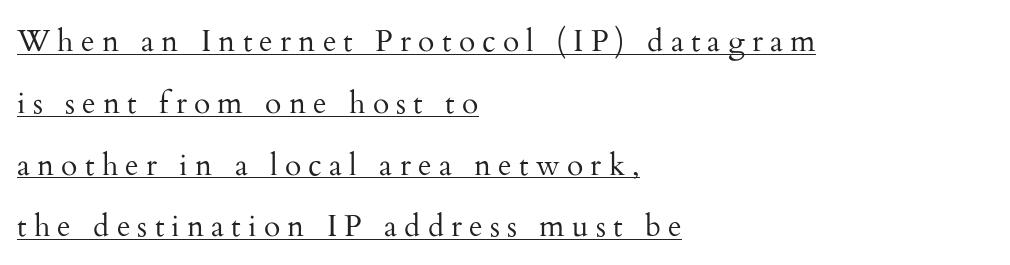
The image shows 30 px regular-weight serif type, upright; set left-aligned, loose line spacing (2.06x), unusually wide letter spacing (+0.24 em), underlined; medium stroke contrast and a small x-height.
